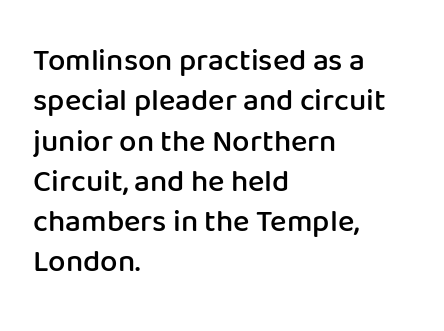
Q: Is the text bold? A: Semi-bold.
Q: Is the text italic (slanted)? A: No, it is upright.
Q: Is the typeface a serif or a sans-serif typeface? A: Sans-serif.
Q: Is the text underlined? A: No.
Q: How is the paragraph aligned? A: Left-aligned.
Q: Is the spacing between letters normal or unusually wide? A: Normal.
Q: Is the spacing between lines tight, normal or loose? A: Normal.
Q: Width (condensed, normal, or wide)? A: Normal.
Q: Stroke contrast? A: Low.
Q: x-height? A: Medium.
Q: Monospaced? A: No.
